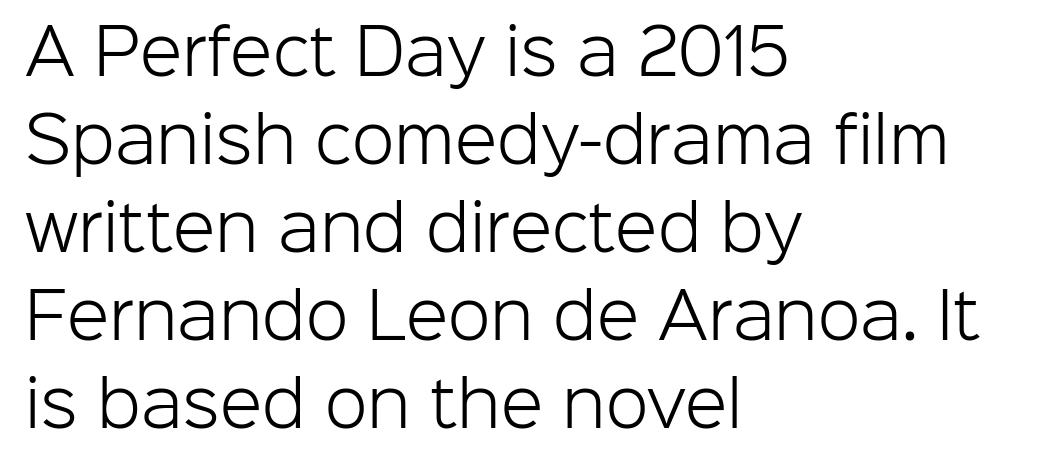
The passage shown is typed in a proportional face where columns would drift. Default kerning and tracking; the words read as compact shapes. The rag falls on the right side of this text block. You can tell it's not italic because the verticals are truly vertical. No extra ink here — the face is not bold.
